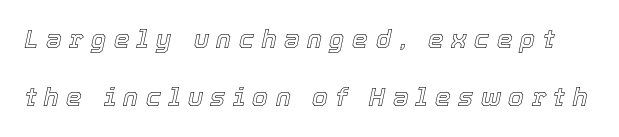
Q: Is the text italic (slanted)? A: Yes, it leans right by about 12 degrees.
Q: Is the text underlined? A: No.
Q: Is the spacing between letters normal or unusually wide? A: Unusually wide.
Q: Is the spacing between lines tight, normal or loose? A: Loose.
